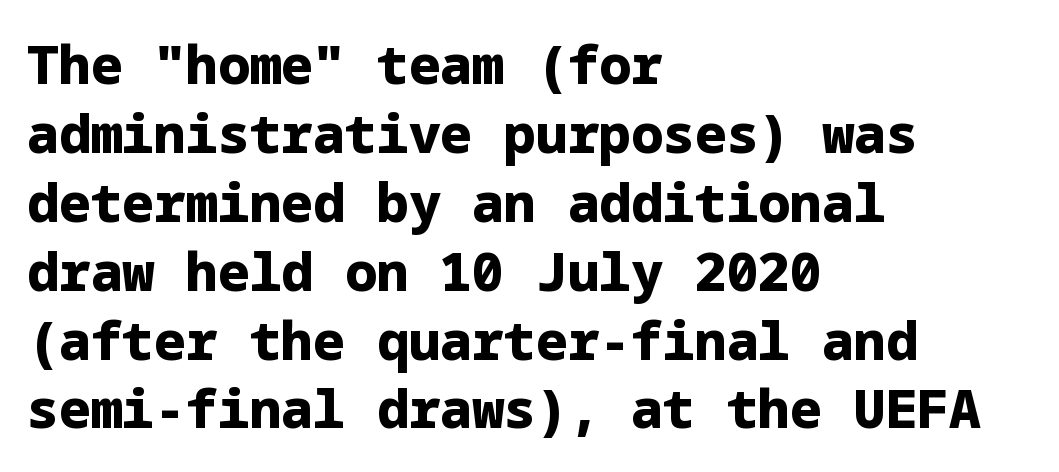
Q: Is the text bold? A: Yes.
Q: Is the text italic (slanted)? A: No, it is upright.
Q: Is the typeface a serif or a sans-serif typeface? A: Sans-serif.
Q: Is the text underlined? A: No.
Q: How is the paragraph aligned? A: Left-aligned.
Q: Is the spacing between letters normal or unusually wide? A: Normal.
Q: Is the spacing between lines tight, normal or loose? A: Normal.
Q: Width (condensed, normal, or wide)? A: Normal.
Q: Stroke contrast? A: Low.
Q: x-height? A: Medium.
